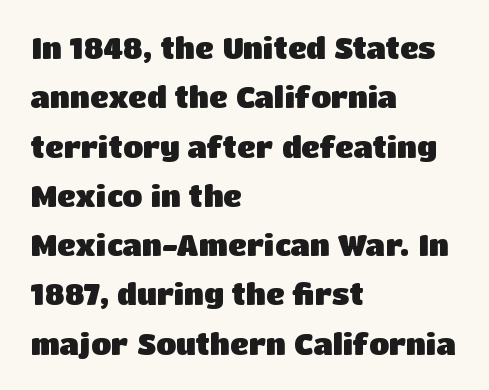
The image shows 29 px heavy sans-serif type, upright; set left-aligned, normal line spacing (1.7x), normal letter spacing, not underlined; low stroke contrast and a large x-height.
